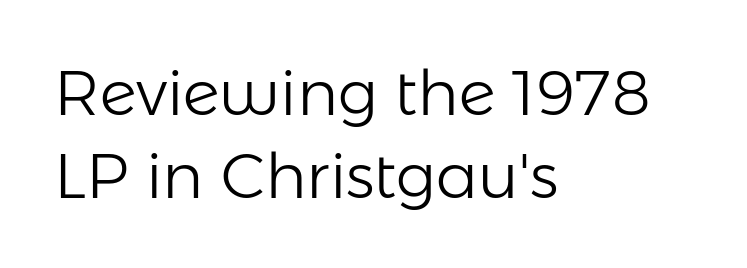
{"serif": "no", "italic": "no", "bold": "no", "weight": "light", "width": "normal", "stroke_contrast": "low", "x_height": "medium", "monospaced": "no", "underline": "no", "align": "left", "line_spacing": "normal", "line_spacing_ratio": 1.31, "letter_spacing": "normal", "letter_spacing_em": 0.0, "glyph_px": 63}
